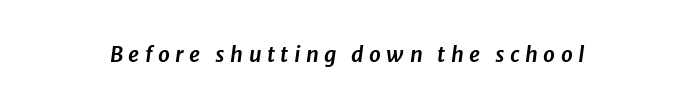
The axis of the letterforms is tilted away from vertical. Loose tracking; the words dissolve into strings of separated letters. Clear beneath every line of the passage.
